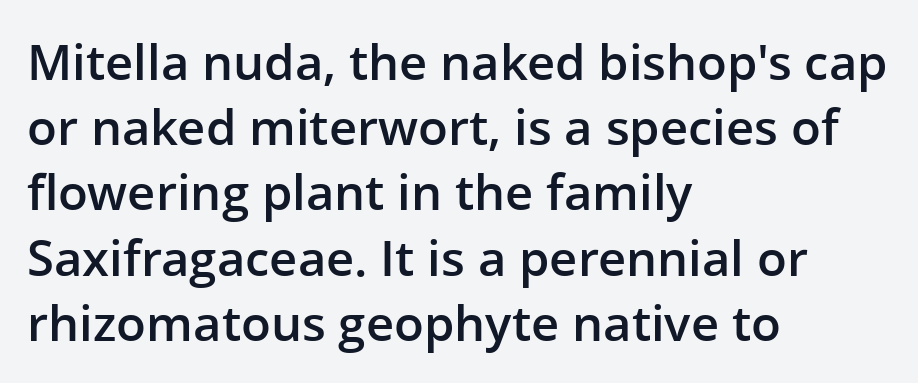
The image shows 49 px semibold sans-serif type, upright; set left-aligned, normal line spacing (1.33x), normal letter spacing, not underlined; low stroke contrast and a medium x-height.
